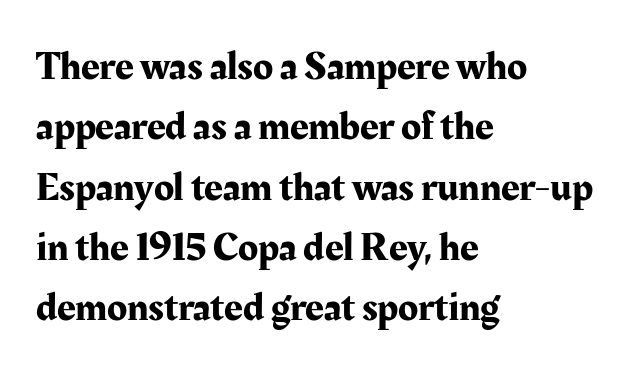
{"serif": "yes", "italic": "no", "width": "normal", "stroke_contrast": "medium", "x_height": "medium", "monospaced": "no", "underline": "no", "align": "left", "line_spacing": "normal", "line_spacing_ratio": 1.47, "letter_spacing": "normal", "letter_spacing_em": 0.0, "glyph_px": 41}
